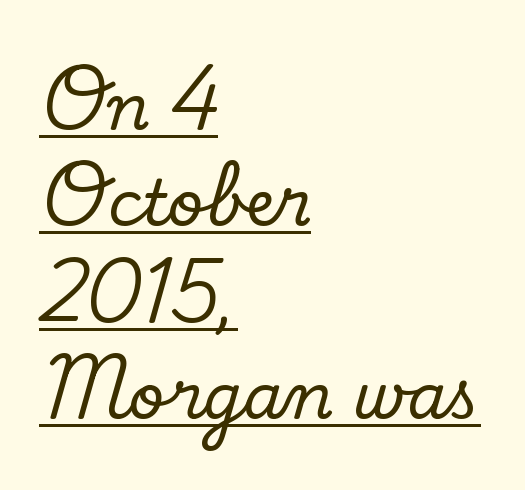
One-word summary of the alignment: left. The face used here appears with an underline applied. Standard letterfit; no display-style spreading of the glyphs. This is serif lettering, the kind often seen in printed books.
